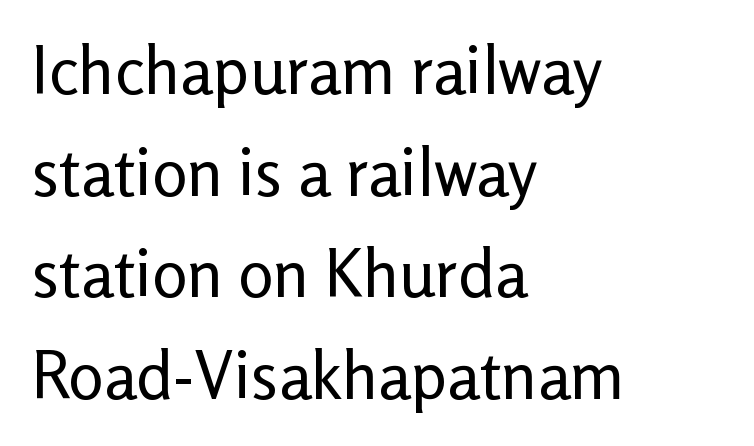
Q: Is the text bold? A: No.
Q: Is the text italic (slanted)? A: No, it is upright.
Q: Is the typeface a serif or a sans-serif typeface? A: Sans-serif.
Q: Is the text underlined? A: No.
Q: How is the paragraph aligned? A: Left-aligned.
Q: Is the spacing between letters normal or unusually wide? A: Normal.
Q: Is the spacing between lines tight, normal or loose? A: Normal.
Q: Width (condensed, normal, or wide)? A: Normal.
Q: Stroke contrast? A: Low.
Q: x-height? A: Medium.
Q: Monospaced? A: No.
